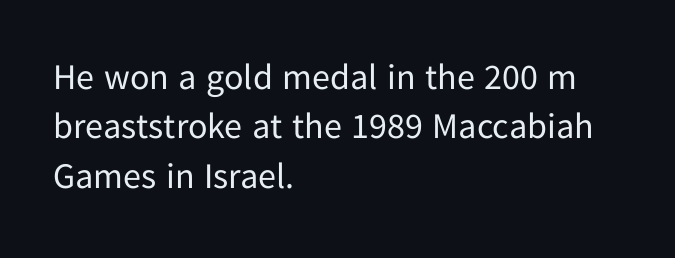
Summary of weight: not heavy and not bold. The passage shown has conventional tracking throughout. Short and long lines alike share a common starting point at left. Type style note: lacks serifs. The rendering uses natural spacing where letterforms have individual widths. The typography opts for an upright posture over an oblique one.
